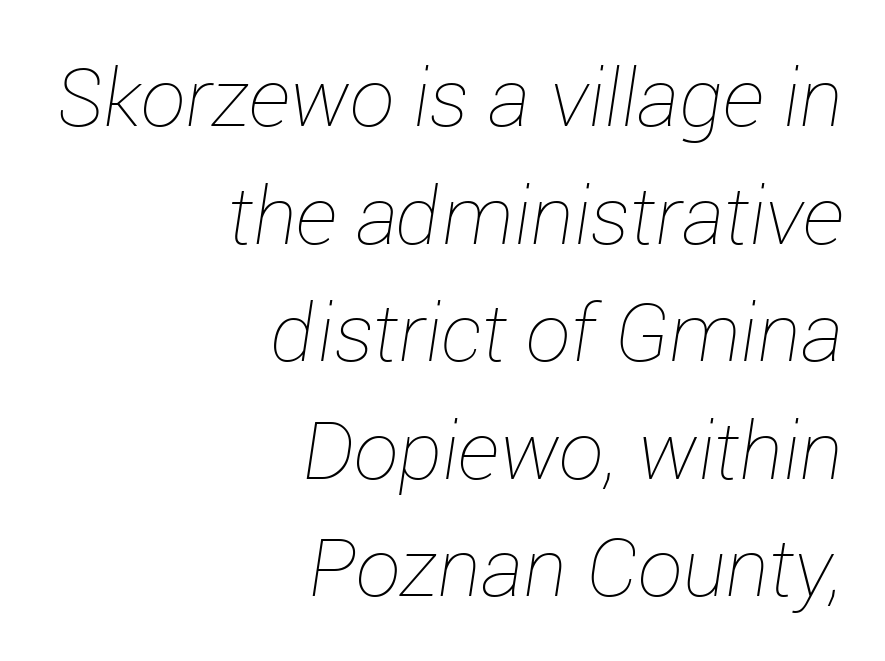
Q: Is the text bold? A: No.
Q: Is the text italic (slanted)? A: Yes, it leans right by about 12 degrees.
Q: Is the text underlined? A: No.
Q: How is the paragraph aligned? A: Right-aligned.
Q: Is the spacing between letters normal or unusually wide? A: Normal.
Q: Is the spacing between lines tight, normal or loose? A: Normal.
Q: Width (condensed, normal, or wide)? A: Normal.
Q: Stroke contrast? A: Low.
Q: x-height? A: Medium.
Q: Monospaced? A: No.
